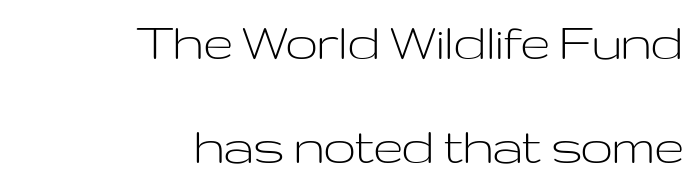
Q: Is the text bold? A: No.
Q: Is the text italic (slanted)? A: No, it is upright.
Q: Is the typeface a serif or a sans-serif typeface? A: Sans-serif.
Q: Is the text underlined? A: No.
Q: How is the paragraph aligned? A: Right-aligned.
Q: Is the spacing between letters normal or unusually wide? A: Normal.
Q: Width (condensed, normal, or wide)? A: Wide.
Q: Stroke contrast? A: Low.
Q: x-height? A: Medium.
Q: Monospaced? A: No.
